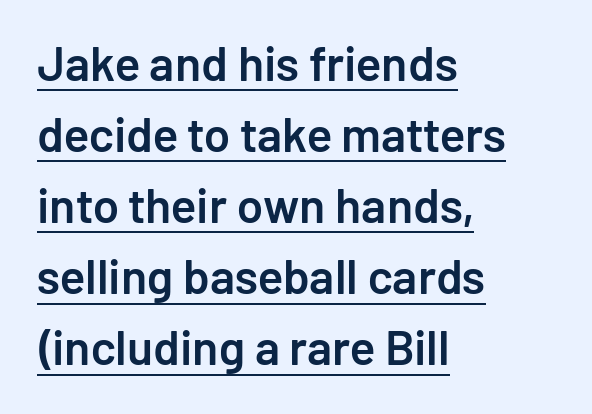
Q: Is the text bold? A: Semi-bold.
Q: Is the text italic (slanted)? A: No, it is upright.
Q: Is the typeface a serif or a sans-serif typeface? A: Sans-serif.
Q: Is the text underlined? A: Yes.
Q: How is the paragraph aligned? A: Left-aligned.
Q: Is the spacing between letters normal or unusually wide? A: Normal.
Q: Is the spacing between lines tight, normal or loose? A: Normal.
Q: Width (condensed, normal, or wide)? A: Normal.
Q: Stroke contrast? A: Low.
Q: x-height? A: Medium.
Q: Monospaced? A: No.
